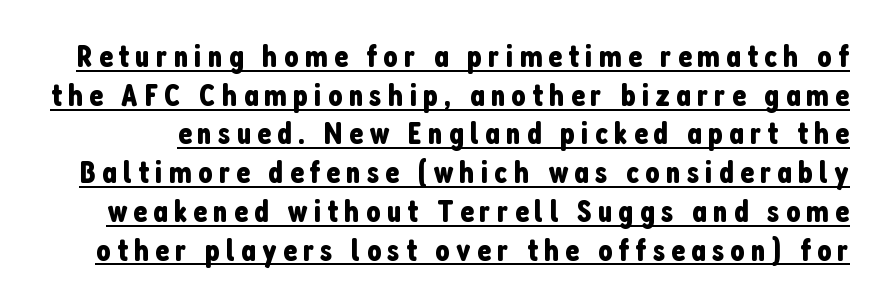
The words here are underlined. Here the designer chose a conventional face with non-uniform glyph widths. Are there feet on the stems? There aren't — it's a sans. Tall strokes in this sample are plumb rather than angled.
